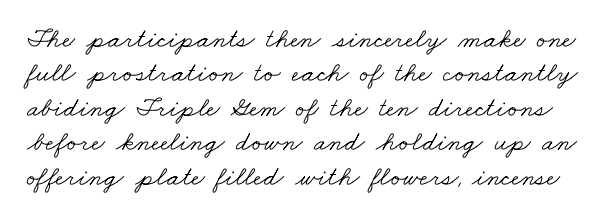
Q: Is the text bold? A: No.
Q: Is the typeface a serif or a sans-serif typeface? A: Serif.
Q: Is the text underlined? A: No.
Q: Is the spacing between letters normal or unusually wide? A: Normal.
Q: Width (condensed, normal, or wide)? A: Wide.
Q: Stroke contrast? A: Low.
Q: x-height? A: Small.
Q: Monospaced? A: No.
